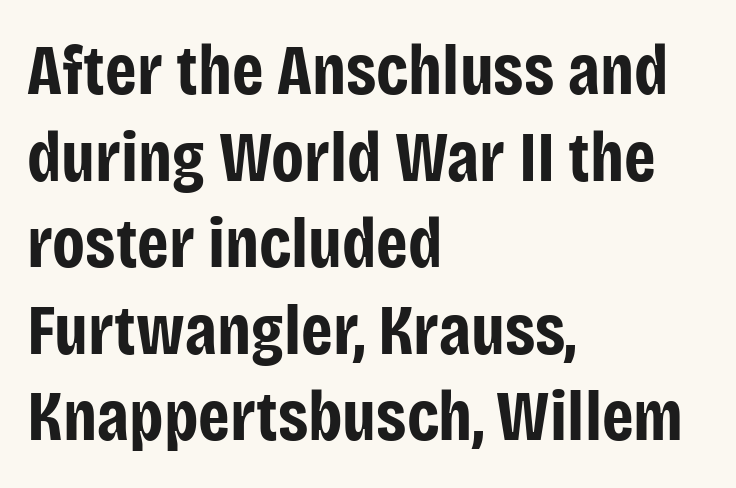
The image shows 71 px bold, condensed sans-serif type, upright; set left-aligned, line spacing 1.22x, normal letter spacing, not underlined; low stroke contrast and a large x-height.
